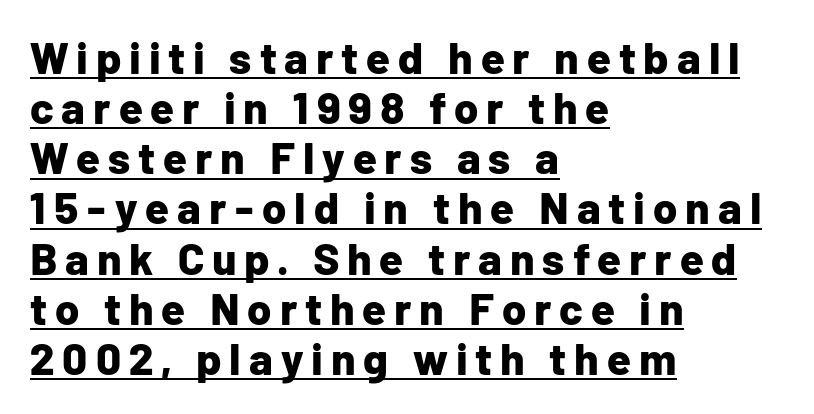
The image shows 44 px bold sans-serif type, upright; set left-aligned, tight line spacing (1.14x), underlined; low stroke contrast and a medium x-height.
